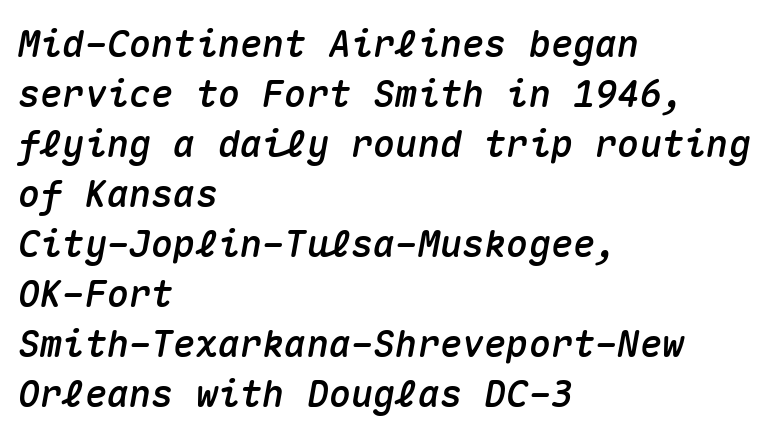
{"italic": "yes", "lean": "right", "slant_degrees": 10, "width": "normal", "stroke_contrast": "medium", "x_height": "medium", "monospaced": "yes", "underline": "no", "align": "left", "line_spacing": "normal", "line_spacing_ratio": 1.35, "letter_spacing": "normal", "letter_spacing_em": 0.0, "glyph_px": 37}
